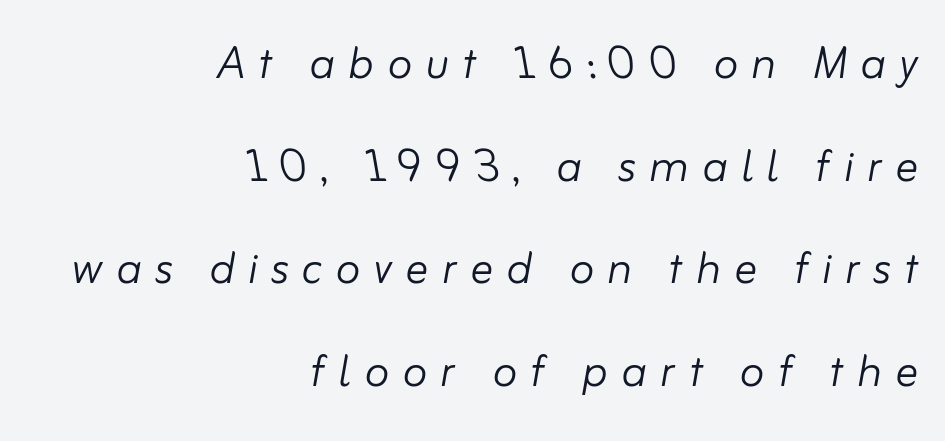
Q: Is the text bold? A: No.
Q: Is the text italic (slanted)? A: Yes, it leans right by about 10 degrees.
Q: Is the text underlined? A: No.
Q: How is the paragraph aligned? A: Right-aligned.
Q: Is the spacing between letters normal or unusually wide? A: Unusually wide.
Q: Width (condensed, normal, or wide)? A: Normal.
Q: Stroke contrast? A: Low.
Q: x-height? A: Small.
Q: Monospaced? A: No.
